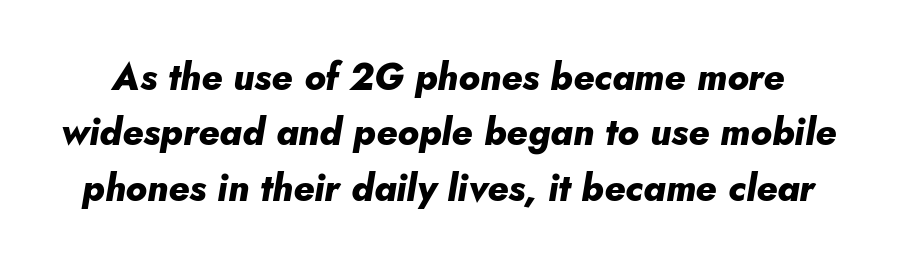
Looks like regular typesetting: each glyph gets only the width it needs. Nothing unusual about the tracking: characters are spaced as the font intends. What's the leading like? Ordinary, nothing unusual. When letters slant like this, we call the style italic.
